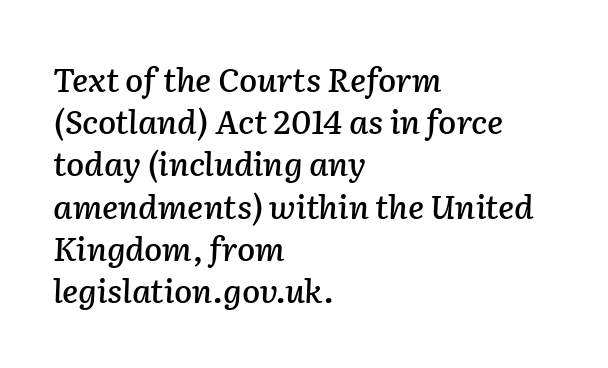
A clean baseline with only descenders dipping below it. Is this a fixed-width face? No — the glyphs have proportional, varying widths. An italicized treatment has been applied to the whole sample. How would I describe the line gaps? Plain and ordinary.
